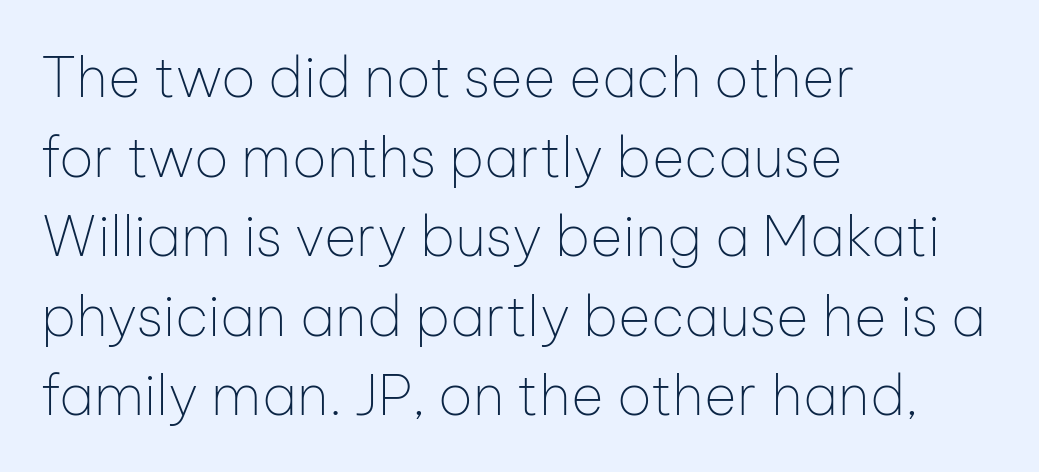
The image shows 56 px thin sans-serif type, upright; set left-aligned, normal line spacing (1.42x), normal letter spacing, not underlined; low stroke contrast and a medium x-height.
